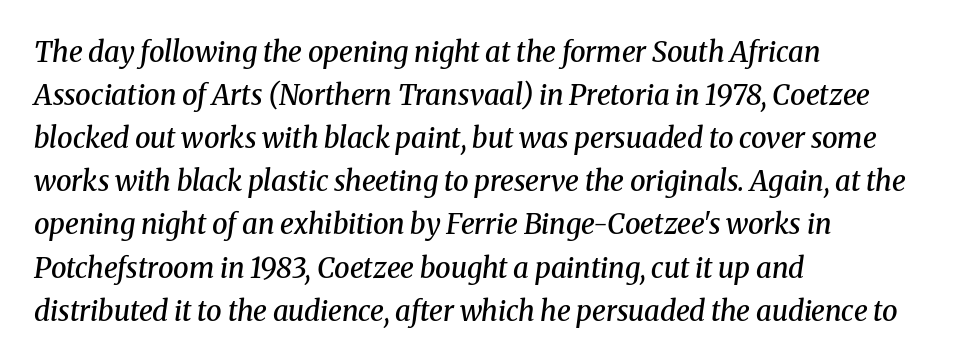
Q: Is the text bold? A: Semi-bold.
Q: Is the text italic (slanted)? A: Yes, it leans right by about 8 degrees.
Q: Is the typeface a serif or a sans-serif typeface? A: Serif.
Q: Is the text underlined? A: No.
Q: How is the paragraph aligned? A: Left-aligned.
Q: Is the spacing between letters normal or unusually wide? A: Normal.
Q: Is the spacing between lines tight, normal or loose? A: Normal.
Q: Width (condensed, normal, or wide)? A: Normal.
Q: Stroke contrast? A: Medium.
Q: x-height? A: Medium.
Q: Monospaced? A: No.
